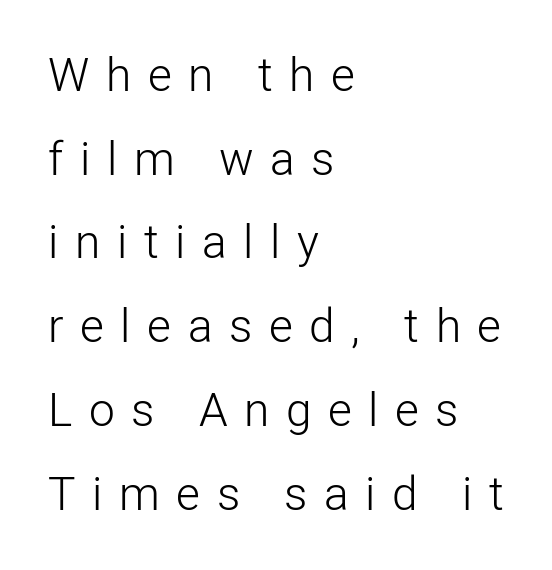
The rendering inserts visible extra space after every character. No extra ink here — the face is not bold. Is this a fixed-width face? No — the glyphs have proportional, varying widths. A classic flush-left, rag-right setting is used for this passage. A typesetter would label this face a sans. The glyphs are unaccompanied by any horizontal stroke below them.
